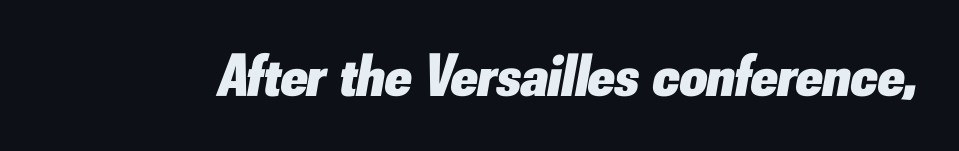
{"italic": "yes", "lean": "right", "slant_degrees": 10, "bold": "yes", "weight": "heavy", "width": "normal", "stroke_contrast": "low", "x_height": "small", "monospaced": "no", "underline": "no", "letter_spacing": "normal", "letter_spacing_em": 0.0, "glyph_px": 60}
